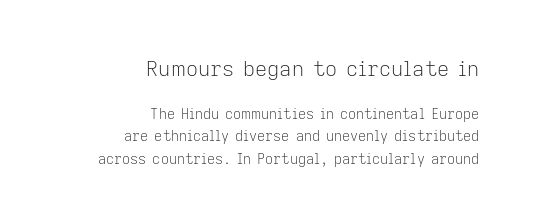
The rendering uses a moderate line-height, typical for paragraphs. Rule under the text: the space is simply empty. Unlike italic type, these characters show no tilt at all. Tracking here is standard; glyphs follow each other at the usual distance. Typeset ragged left — the right edge is the straight one. No chunkiness to these letters — they're not bold.
